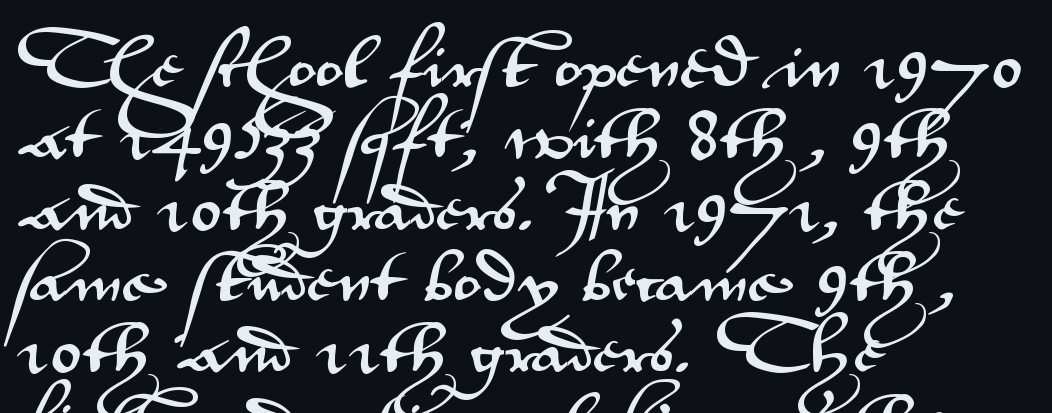
{"serif": "no", "width": "wide", "stroke_contrast": "medium", "x_height": "small", "monospaced": "no", "underline": "no", "align": "left", "line_spacing_ratio": 1.23, "letter_spacing": "normal", "letter_spacing_em": 0.0, "glyph_px": 58}
